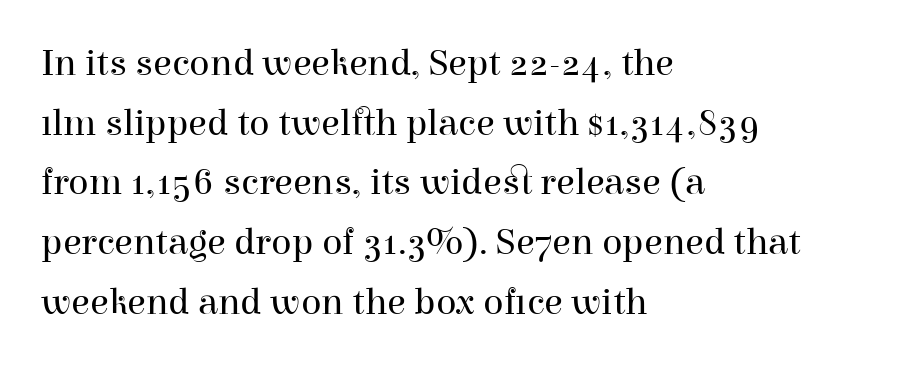
The image shows 38 px regular-weight serif type, upright; set left-aligned, normal line spacing (1.57x), normal letter spacing, not underlined; high stroke contrast and a medium x-height.
